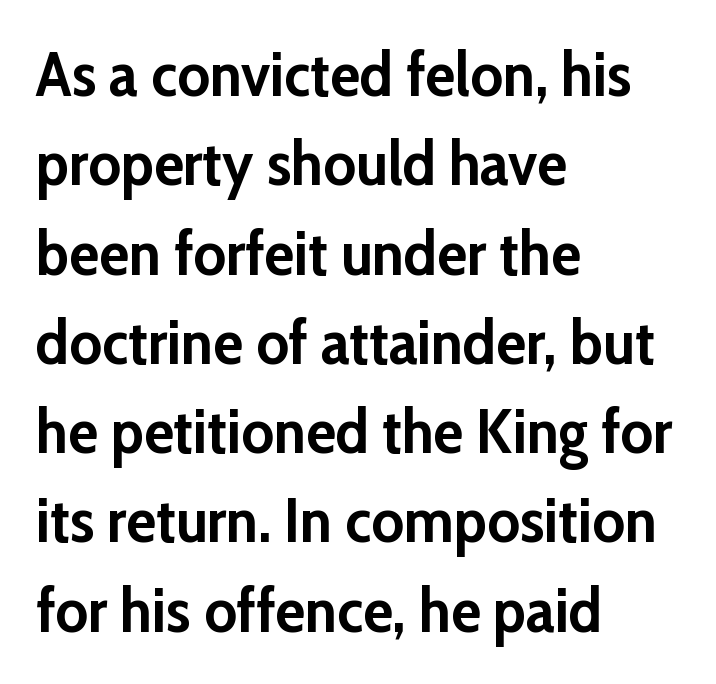
The image shows 62 px semibold sans-serif type, upright; set left-aligned, normal line spacing (1.44x), normal letter spacing, not underlined; low stroke contrast and a medium x-height.
